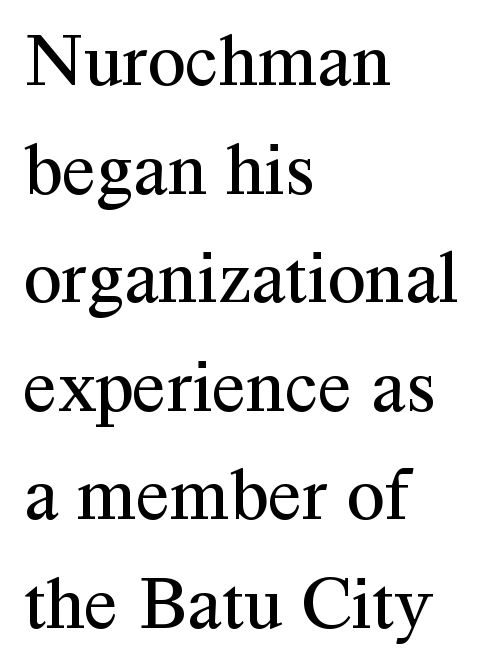
Q: Is the text bold? A: No.
Q: Is the text italic (slanted)? A: No, it is upright.
Q: Is the typeface a serif or a sans-serif typeface? A: Serif.
Q: Is the text underlined? A: No.
Q: How is the paragraph aligned? A: Left-aligned.
Q: Is the spacing between letters normal or unusually wide? A: Normal.
Q: Is the spacing between lines tight, normal or loose? A: Normal.
Q: Width (condensed, normal, or wide)? A: Normal.
Q: Stroke contrast? A: Medium.
Q: x-height? A: Medium.
Q: Monospaced? A: No.
